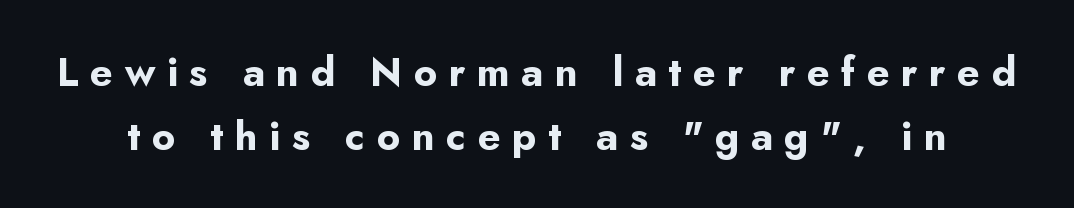
Q: Is the text bold? A: Yes.
Q: Is the text italic (slanted)? A: No, it is upright.
Q: Is the typeface a serif or a sans-serif typeface? A: Sans-serif.
Q: Is the text underlined? A: No.
Q: Is the spacing between letters normal or unusually wide? A: Unusually wide.
Q: Is the spacing between lines tight, normal or loose? A: Normal.
Q: Width (condensed, normal, or wide)? A: Normal.
Q: Stroke contrast? A: Low.
Q: x-height? A: Small.
Q: Monospaced? A: No.
